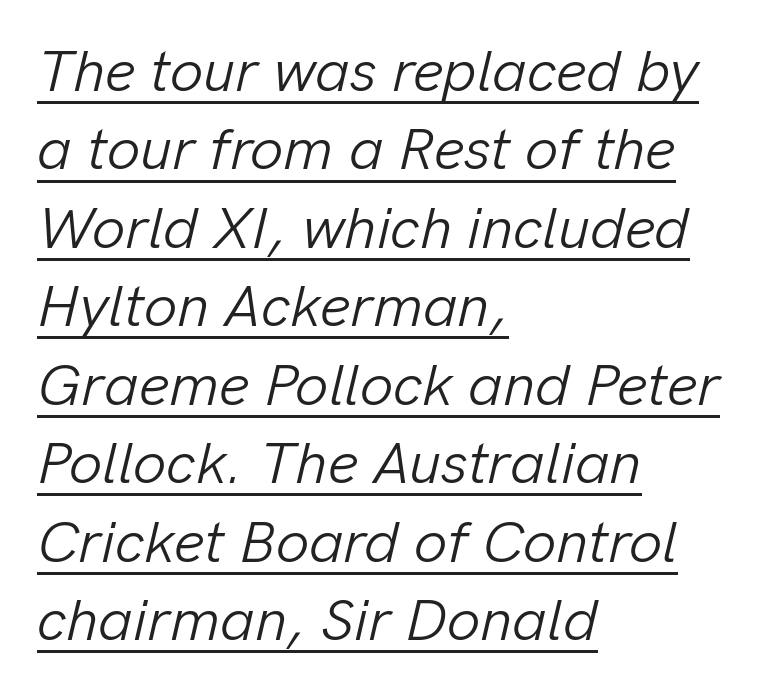
{"italic": "yes", "lean": "right", "slant_degrees": 13, "bold": "no", "weight": "light", "width": "normal", "stroke_contrast": "low", "x_height": "medium", "monospaced": "no", "underline": "yes", "align": "left", "line_spacing": "normal", "line_spacing_ratio": 1.33, "letter_spacing": "normal", "letter_spacing_em": 0.0, "glyph_px": 59}
